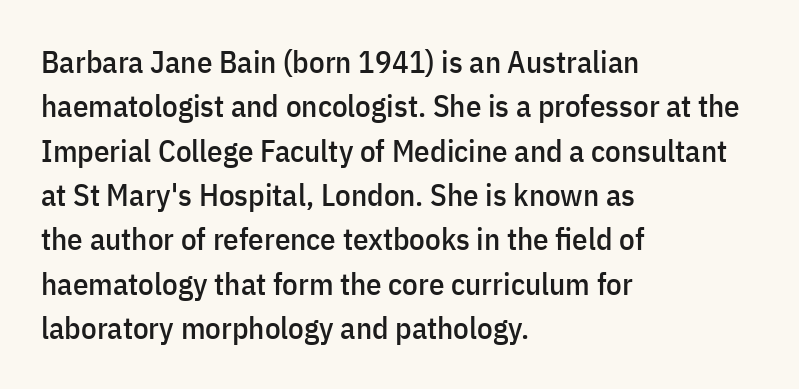
{"serif": "no", "italic": "no", "width": "condensed", "stroke_contrast": "low", "x_height": "medium", "monospaced": "no", "underline": "no", "align": "left", "line_spacing": "normal", "line_spacing_ratio": 1.43, "letter_spacing": "normal", "letter_spacing_em": 0.0, "glyph_px": 31}
